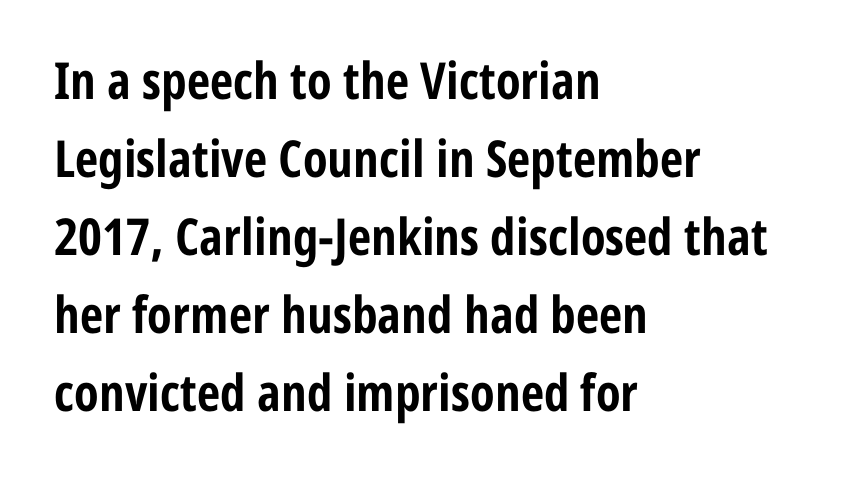
The image shows 51 px bold, condensed sans-serif type, upright; set left-aligned, normal line spacing (1.53x), normal letter spacing, not underlined; low stroke contrast and a medium x-height.
